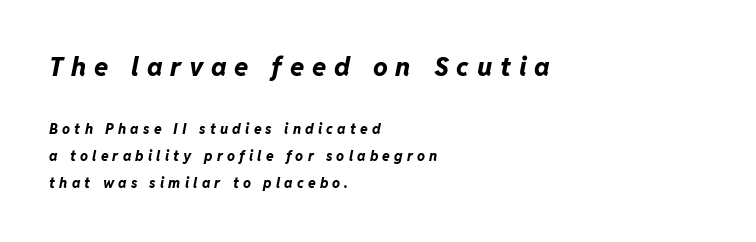
Each new line begins a long way beneath the previous one. Plain, unruled lines of type. Compared with ordinary roman type, these characters are visibly tilted. The designer gave the opening block more size than the closing block.
